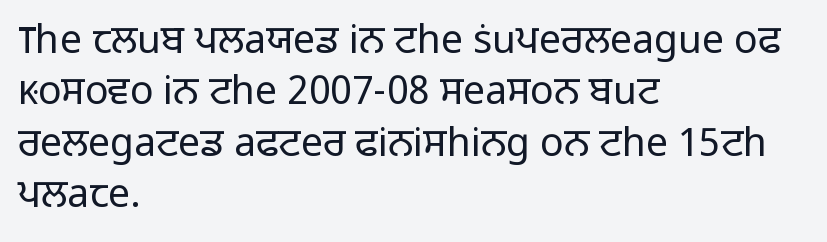
Weight: not bold — regular or lighter. Clear beneath every line of the passage. Regular leading. Layout note: lines flush left.
